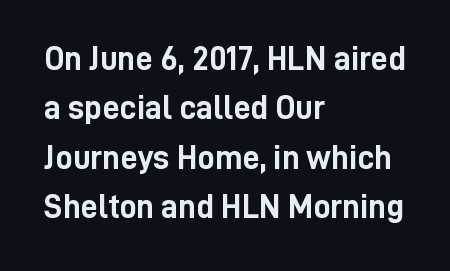
Q: Is the text bold? A: Yes.
Q: Is the text italic (slanted)? A: No, it is upright.
Q: Is the typeface a serif or a sans-serif typeface? A: Sans-serif.
Q: Is the text underlined? A: No.
Q: How is the paragraph aligned? A: Left-aligned.
Q: Is the spacing between letters normal or unusually wide? A: Normal.
Q: Is the spacing between lines tight, normal or loose? A: Normal.
Q: Width (condensed, normal, or wide)? A: Condensed.
Q: Stroke contrast? A: Low.
Q: x-height? A: Medium.
Q: Monospaced? A: No.
